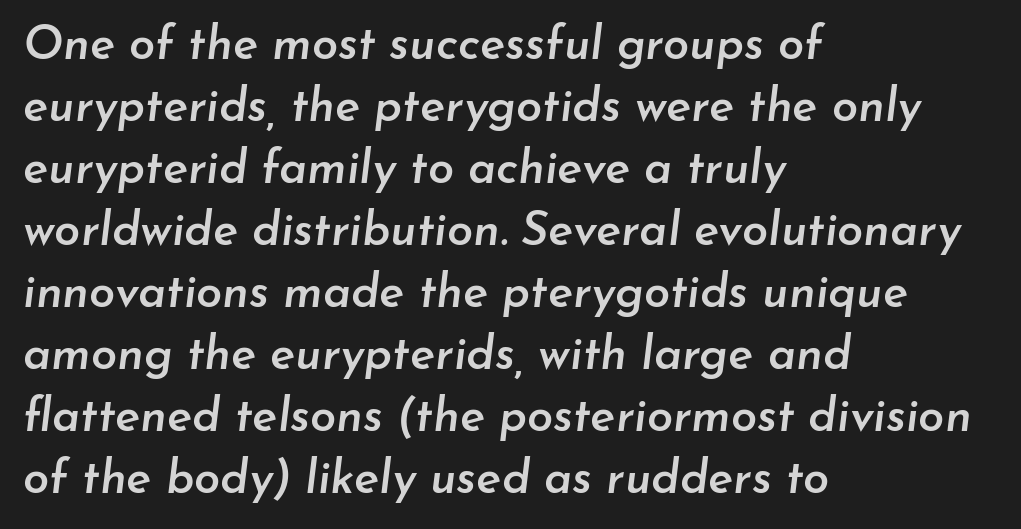
Line spacing here is normal. The foot of each line stays bare and open. The whole block is typeset with a tilt. Students, note that the glyphs here touch the page at normal intervals. Its strokes are somewhat broadened, the hallmark of semibold type.
